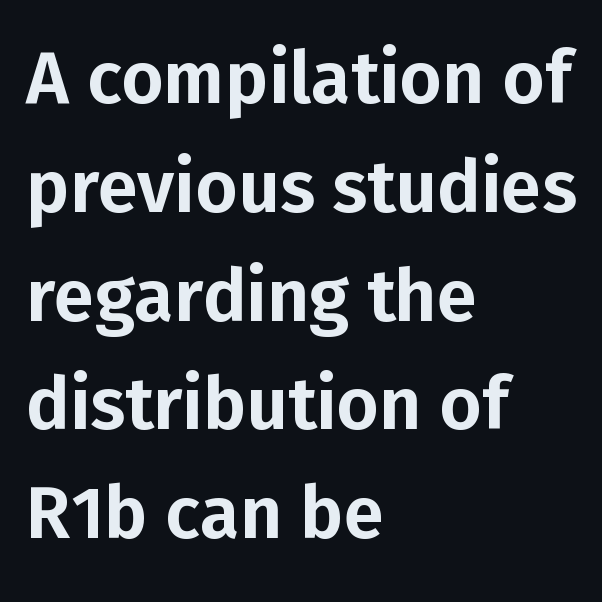
This rendering uses left alignment, leaving the right contour irregular. Regarding serifs, this sample does without them. This sample uses plain, unmodified letter spacing. Beneath every word, the page is bare. The letters advance in unequal steps, a hallmark of proportional type. Does the leading feel generous? No, just average.
